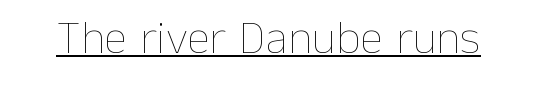
Varying glyph widths throughout — classic text-font behaviour. Is there an underline? Yes — a line sits under the letters. The typesetting does not lean heavy: it is not bold. This rendering leaves character spacing at its baseline value. This is the regular roman posture of the typeface.
